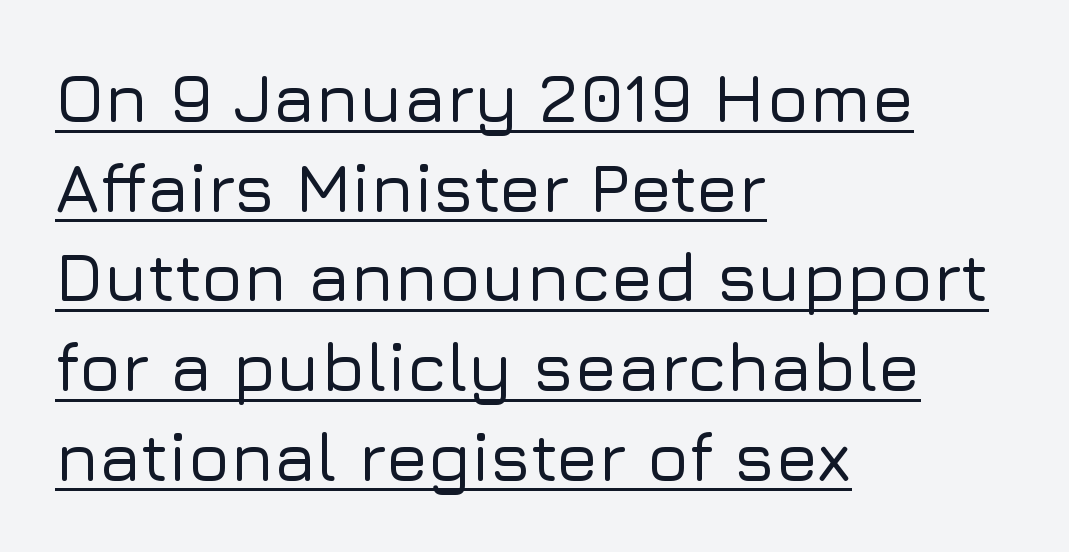
Left-aligned paragraph, ragged on the right. The face used here is proportionally spaced, like ordinary book or web type. Look at the bottom of the vertical strokes: they stop flat, with no serifs. Has an underline been added? It has. Does extra space separate the letters? No, they use regular spacing.
